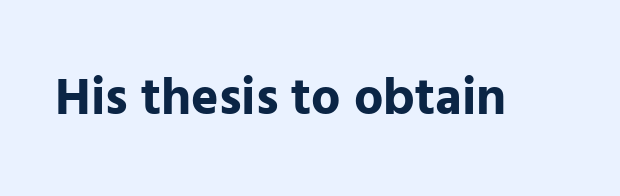
Q: Is the text bold? A: Yes.
Q: Is the text italic (slanted)? A: No, it is upright.
Q: Is the typeface a serif or a sans-serif typeface? A: Sans-serif.
Q: Is the text underlined? A: No.
Q: Is the spacing between letters normal or unusually wide? A: Normal.
Q: Width (condensed, normal, or wide)? A: Normal.
Q: Stroke contrast? A: Low.
Q: x-height? A: Medium.
Q: Monospaced? A: No.
